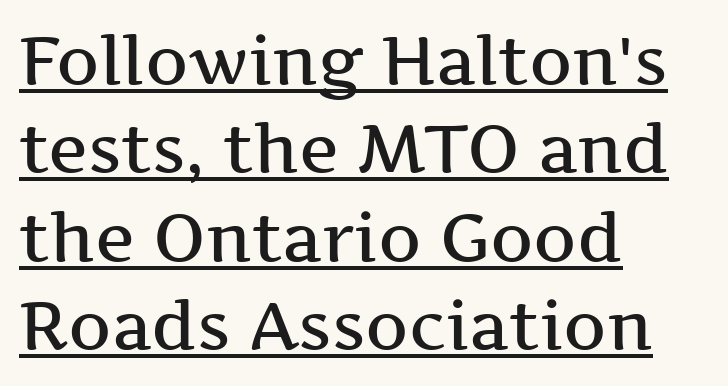
{"serif": "yes", "italic": "no", "bold": "semi", "weight": "semibold", "width": "wide", "stroke_contrast": "medium", "x_height": "medium", "monospaced": "no", "underline": "yes", "align": "left", "line_spacing": "normal", "line_spacing_ratio": 1.32, "letter_spacing": "normal", "letter_spacing_em": 0.0, "glyph_px": 67}
